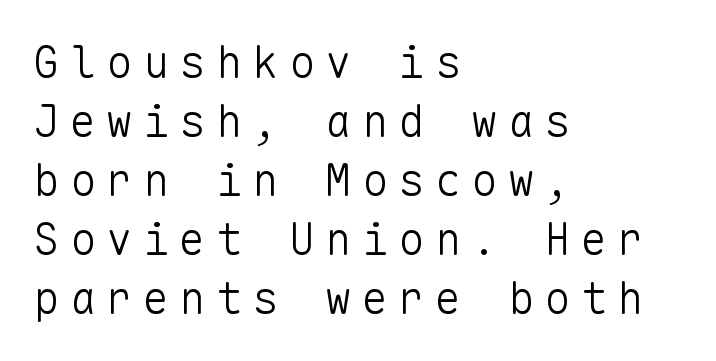
Q: Is the text bold? A: No.
Q: Is the text italic (slanted)? A: No, it is upright.
Q: Is the typeface a serif or a sans-serif typeface? A: Sans-serif.
Q: Is the text underlined? A: No.
Q: How is the paragraph aligned? A: Left-aligned.
Q: Is the spacing between letters normal or unusually wide? A: Unusually wide.
Q: Is the spacing between lines tight, normal or loose? A: Normal.
Q: Width (condensed, normal, or wide)? A: Normal.
Q: Stroke contrast? A: Low.
Q: x-height? A: Medium.
Q: Monospaced? A: Yes.
